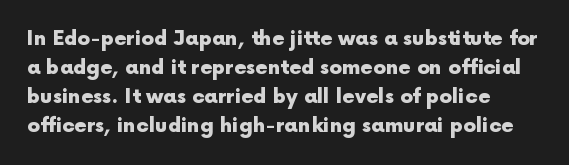
Style check: upright. The block of text has a typical density, with ordinary space between rows. The words here are not underlined. The paragraph shown leans on its left margin. The gaps between neighbouring characters are ordinary and unremarkable.
